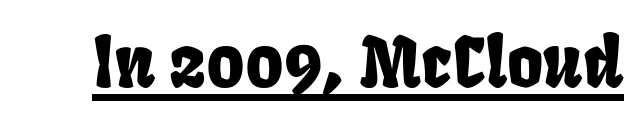
{"serif": "no", "width": "condensed", "stroke_contrast": "low", "x_height": "large", "monospaced": "no", "underline": "yes", "letter_spacing": "normal", "letter_spacing_em": 0.0, "glyph_px": 69}
